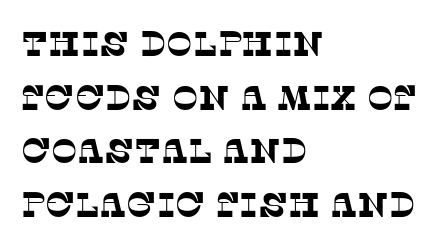
Varying glyph widths throughout — classic text-font behaviour. How are the letters spaced? Ordinarily, with no added tracking. Decoration check: the copy has no underline. Regarding leading, the lines here are spaced in the standard way.
